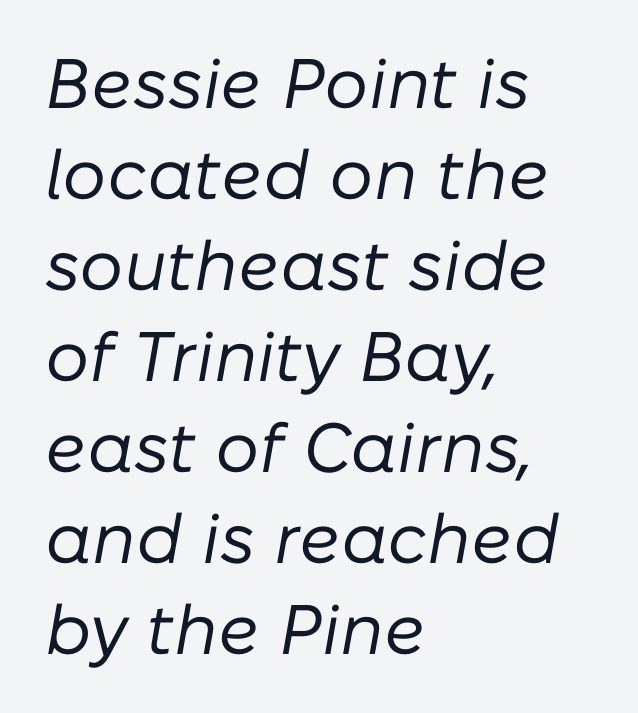
Q: Is the text bold? A: No.
Q: Is the text italic (slanted)? A: Yes, it leans right by about 10 degrees.
Q: Is the text underlined? A: No.
Q: How is the paragraph aligned? A: Left-aligned.
Q: Is the spacing between letters normal or unusually wide? A: Normal.
Q: Is the spacing between lines tight, normal or loose? A: Normal.
Q: Width (condensed, normal, or wide)? A: Normal.
Q: Stroke contrast? A: Low.
Q: x-height? A: Medium.
Q: Monospaced? A: No.
